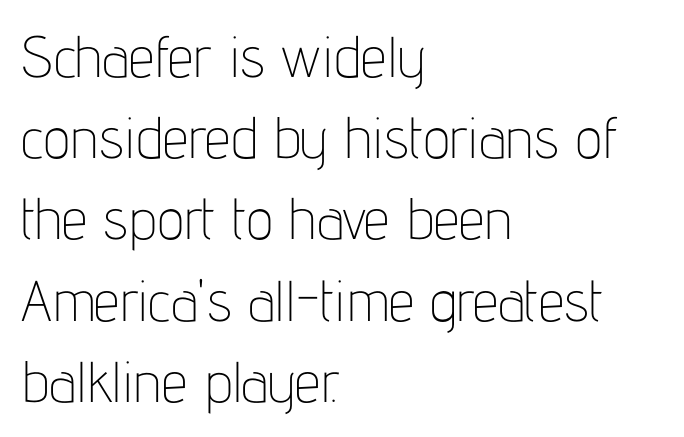
{"serif": "no", "italic": "no", "bold": "no", "weight": "thin", "width": "condensed", "stroke_contrast": "low", "x_height": "medium", "monospaced": "no", "underline": "no", "align": "left", "line_spacing": "normal", "line_spacing_ratio": 1.4, "letter_spacing": "normal", "letter_spacing_em": 0.0, "glyph_px": 58}
